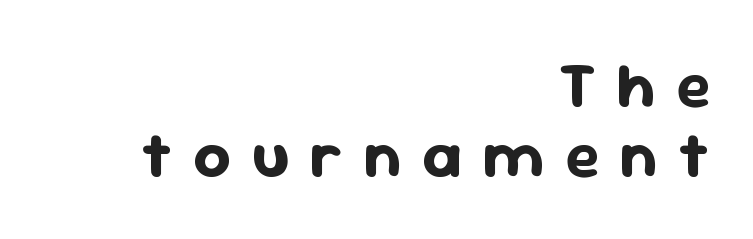
Q: Is the text bold? A: Yes.
Q: Is the text italic (slanted)? A: No, it is upright.
Q: Is the typeface a serif or a sans-serif typeface? A: Sans-serif.
Q: Is the text underlined? A: No.
Q: How is the paragraph aligned? A: Right-aligned.
Q: Is the spacing between letters normal or unusually wide? A: Unusually wide.
Q: Is the spacing between lines tight, normal or loose? A: Tight.
Q: Width (condensed, normal, or wide)? A: Normal.
Q: Stroke contrast? A: Low.
Q: x-height? A: Medium.
Q: Monospaced? A: No.
